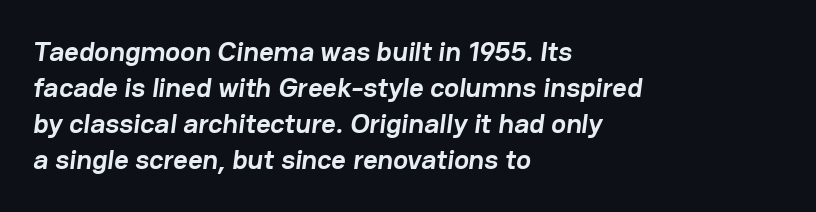
Q: Is the text bold? A: Yes.
Q: Is the typeface a serif or a sans-serif typeface? A: Sans-serif.
Q: Is the text underlined? A: No.
Q: How is the paragraph aligned? A: Left-aligned.
Q: Is the spacing between letters normal or unusually wide? A: Normal.
Q: Is the spacing between lines tight, normal or loose? A: Normal.
Q: Width (condensed, normal, or wide)? A: Normal.
Q: Stroke contrast? A: Low.
Q: x-height? A: Medium.
Q: Monospaced? A: No.
